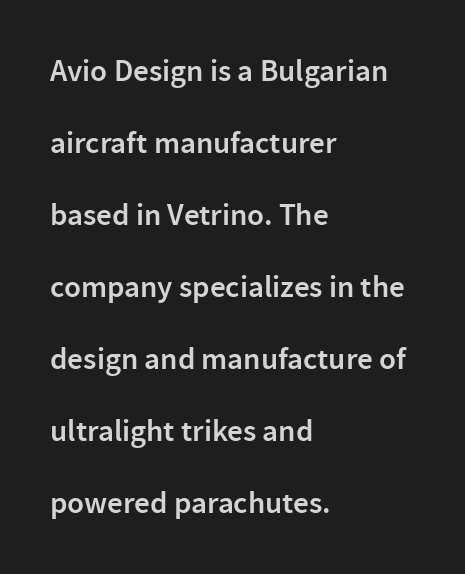
Only glyphs here, with clear space below each row. The sample has been set in demibold, a notch under bold. A typesetter would call this proportional, since set widths differ per character. Does the type have serifs? No, each stem ends abruptly.
